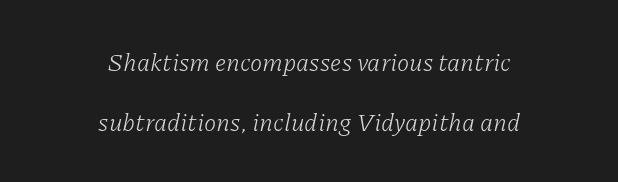
Q: Is the text bold? A: No.
Q: Is the text italic (slanted)? A: Yes, it leans right by about 11 degrees.
Q: Is the text underlined? A: No.
Q: How is the paragraph aligned? A: Centered.
Q: Is the spacing between letters normal or unusually wide? A: Normal.
Q: Is the spacing between lines tight, normal or loose? A: Loose.
